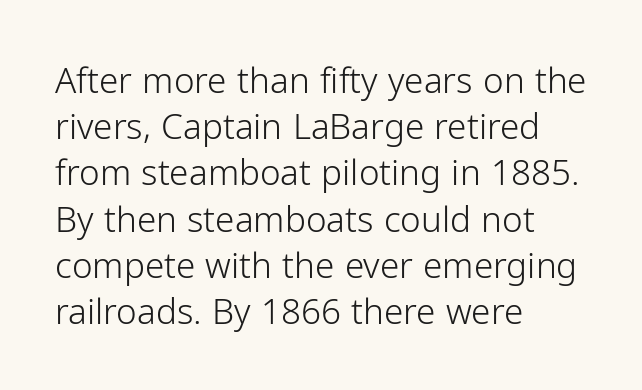
The image shows 35 px light sans-serif type, upright; set left-aligned, normal line spacing (1.32x), normal letter spacing, not underlined; low stroke contrast and a medium x-height.
